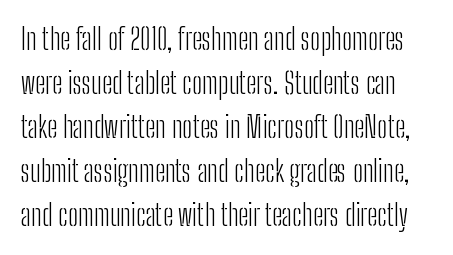
The image shows 29 px light, condensed sans-serif type, upright; set normal line spacing (1.52x), normal letter spacing, not underlined; low stroke contrast and a medium x-height.
